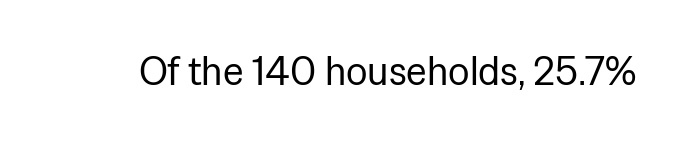
The image shows 40 px regular-weight sans-serif type, upright; set normal letter spacing, not underlined; low stroke contrast and a medium x-height.
